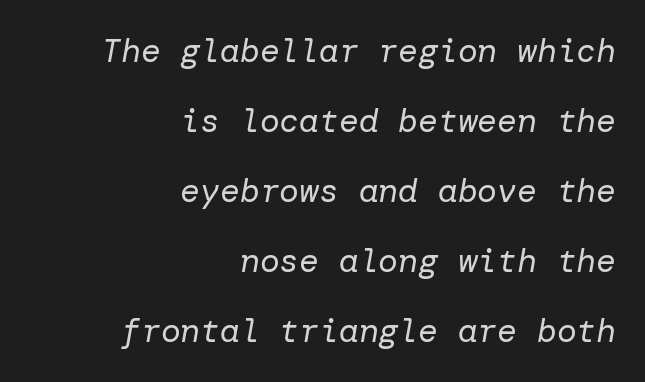
Q: Is the text bold? A: No.
Q: Is the text italic (slanted)? A: Yes, it leans right by about 10 degrees.
Q: Is the text underlined? A: No.
Q: How is the paragraph aligned? A: Right-aligned.
Q: Is the spacing between letters normal or unusually wide? A: Normal.
Q: Is the spacing between lines tight, normal or loose? A: Loose.
Q: Width (condensed, normal, or wide)? A: Normal.
Q: Stroke contrast? A: Low.
Q: x-height? A: Medium.
